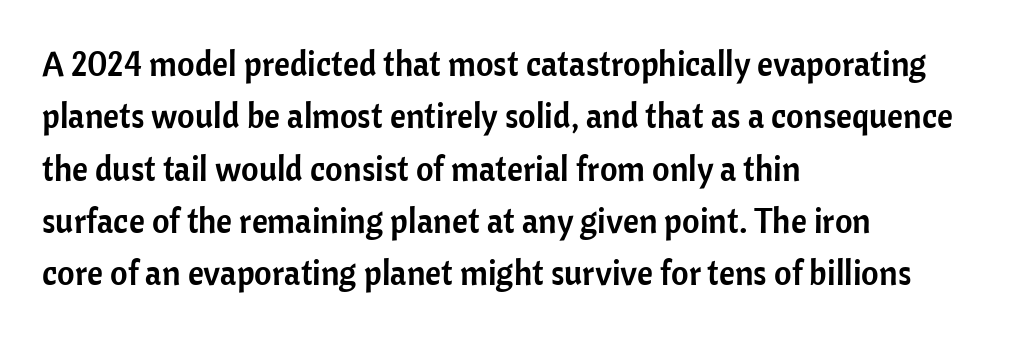
The image shows 34 px sans-serif type, upright; set left-aligned, normal line spacing (1.54x), normal letter spacing, not underlined; low stroke contrast and a medium x-height.
